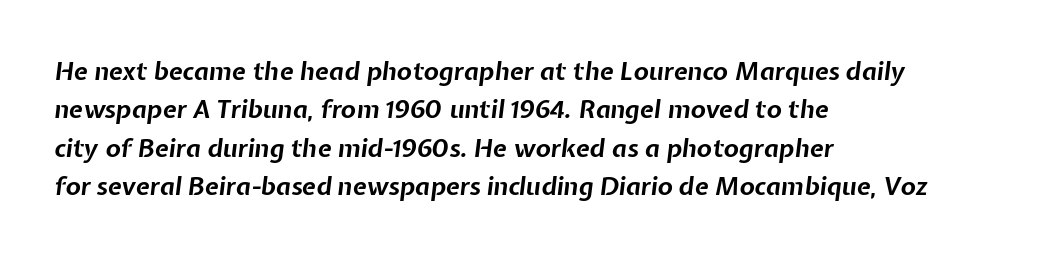
{"italic": "yes", "lean": "right", "slant_degrees": 7, "bold": "yes", "underline": "no", "align": "left", "line_spacing": "normal", "line_spacing_ratio": 1.54, "letter_spacing": "normal", "letter_spacing_em": 0.0, "glyph_px": 25}
